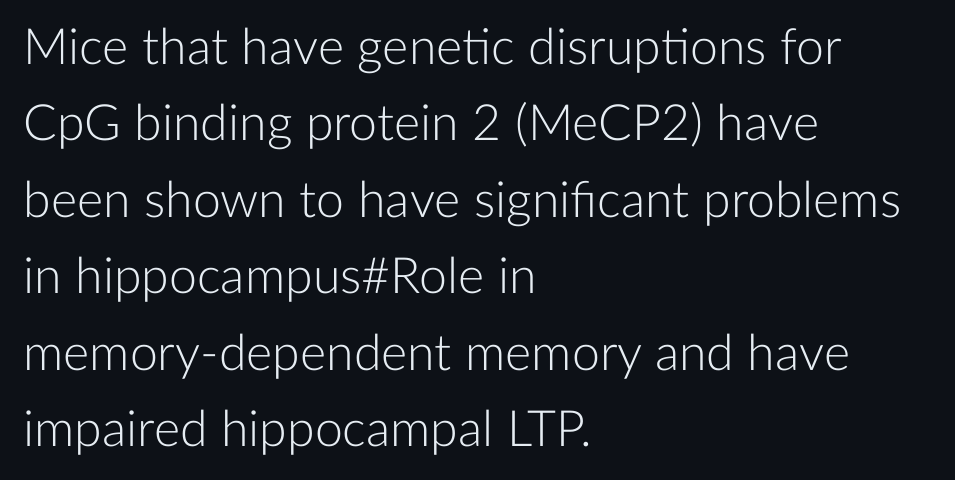
The image shows 50 px light sans-serif type, upright; set left-aligned, normal line spacing (1.53x), normal letter spacing, not underlined; low stroke contrast and a medium x-height.
